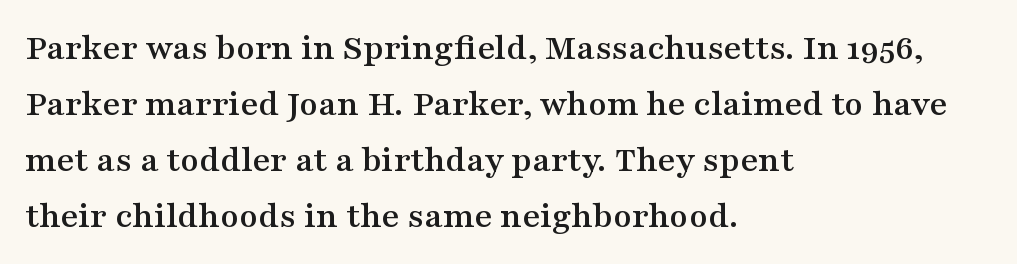
{"serif": "yes", "italic": "no", "width": "wide", "stroke_contrast": "medium", "x_height": "medium", "monospaced": "no", "underline": "no", "align": "left", "line_spacing": "normal", "line_spacing_ratio": 1.47, "letter_spacing": "normal", "letter_spacing_em": 0.0, "glyph_px": 38}
